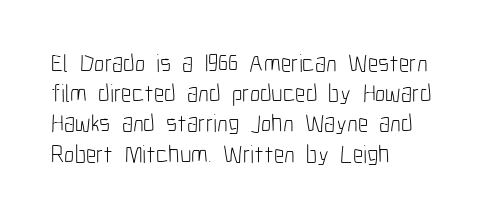
In terms of posture, this sample is upright. The rendering keeps characters at their native spacing. Caption: face not bold, strokes unweighted. The string is rendered with underlining switched off. Horizontal alignment here is leftward, the default for most running prose.
